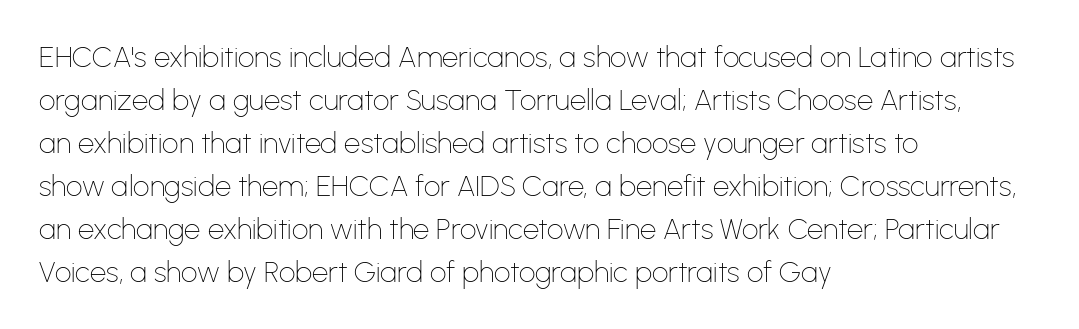
Q: Is the text bold? A: No.
Q: Is the text italic (slanted)? A: No, it is upright.
Q: Is the typeface a serif or a sans-serif typeface? A: Sans-serif.
Q: Is the text underlined? A: No.
Q: How is the paragraph aligned? A: Left-aligned.
Q: Is the spacing between letters normal or unusually wide? A: Normal.
Q: Is the spacing between lines tight, normal or loose? A: Normal.
Q: Width (condensed, normal, or wide)? A: Normal.
Q: Stroke contrast? A: Low.
Q: x-height? A: Medium.
Q: Monospaced? A: No.
